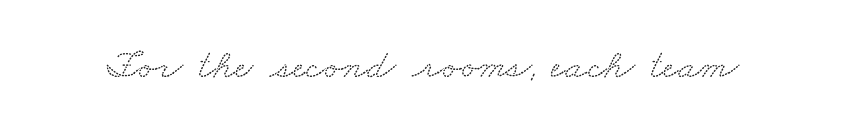
The image shows 41 px wide serif type; set normal letter spacing, not underlined; low stroke contrast and a small x-height.
